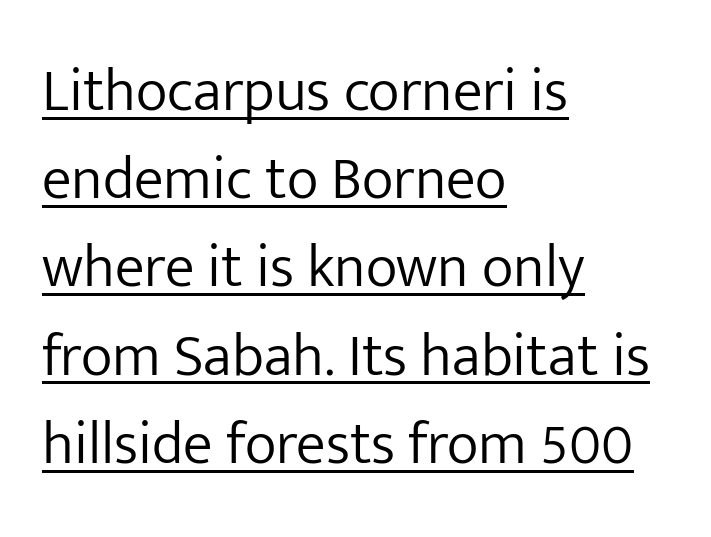
Q: Is the text bold? A: No.
Q: Is the text italic (slanted)? A: No, it is upright.
Q: Is the typeface a serif or a sans-serif typeface? A: Sans-serif.
Q: Is the text underlined? A: Yes.
Q: How is the paragraph aligned? A: Left-aligned.
Q: Is the spacing between letters normal or unusually wide? A: Normal.
Q: Is the spacing between lines tight, normal or loose? A: Normal.
Q: Width (condensed, normal, or wide)? A: Normal.
Q: Stroke contrast? A: Low.
Q: x-height? A: Medium.
Q: Monospaced? A: No.
